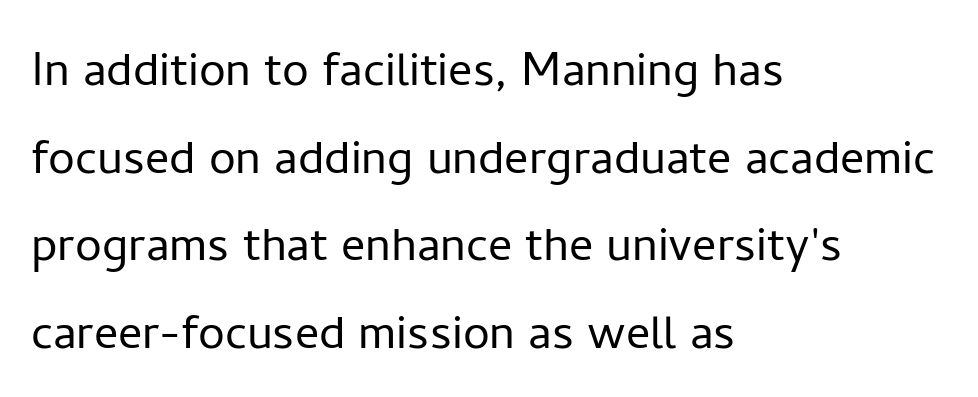
Q: Is the text bold? A: No.
Q: Is the text italic (slanted)? A: No, it is upright.
Q: Is the typeface a serif or a sans-serif typeface? A: Sans-serif.
Q: Is the text underlined? A: No.
Q: How is the paragraph aligned? A: Left-aligned.
Q: Is the spacing between letters normal or unusually wide? A: Normal.
Q: Is the spacing between lines tight, normal or loose? A: Normal.
Q: Width (condensed, normal, or wide)? A: Normal.
Q: Stroke contrast? A: Low.
Q: x-height? A: Medium.
Q: Monospaced? A: No.
